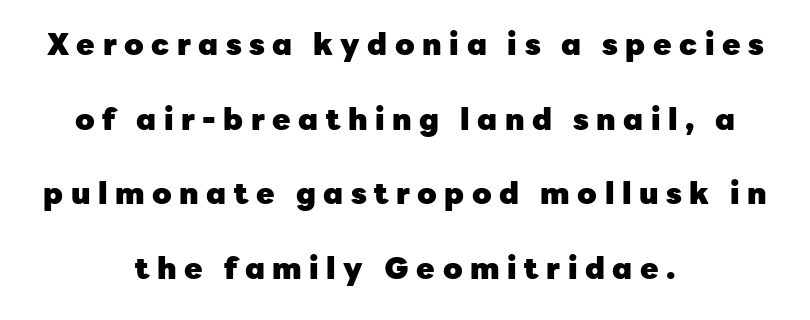
The typeface chosen for these lines omits serifs. Decoration check: the copy has no underline. Unlike italic type, these characters show no tilt at all. Weight check: bold — yes, fully. Is the letter spacing exaggerated? Yes — the characters are pushed far apart.
